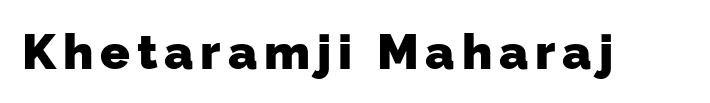
{"serif": "no", "bold": "yes", "weight": "heavy", "width": "normal", "stroke_contrast": "low", "x_height": "medium", "monospaced": "no", "underline": "no", "glyph_px": 49}
